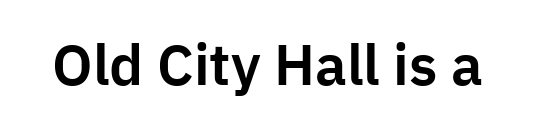
Q: Is the text italic (slanted)? A: No, it is upright.
Q: Is the typeface a serif or a sans-serif typeface? A: Sans-serif.
Q: Is the text underlined? A: No.
Q: Is the spacing between letters normal or unusually wide? A: Normal.
Q: Width (condensed, normal, or wide)? A: Normal.
Q: Stroke contrast? A: Low.
Q: x-height? A: Medium.
Q: Monospaced? A: No.
